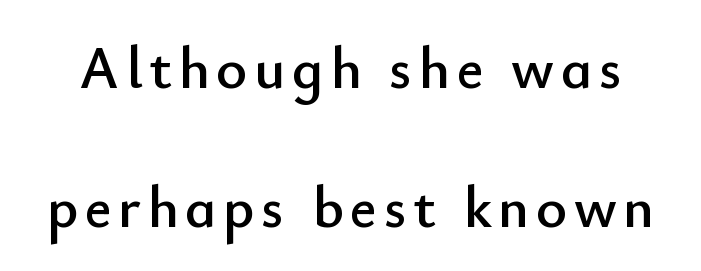
The image shows 59 px sans-serif type, upright; set loose line spacing (2.36x), not underlined; low stroke contrast and a small x-height.
